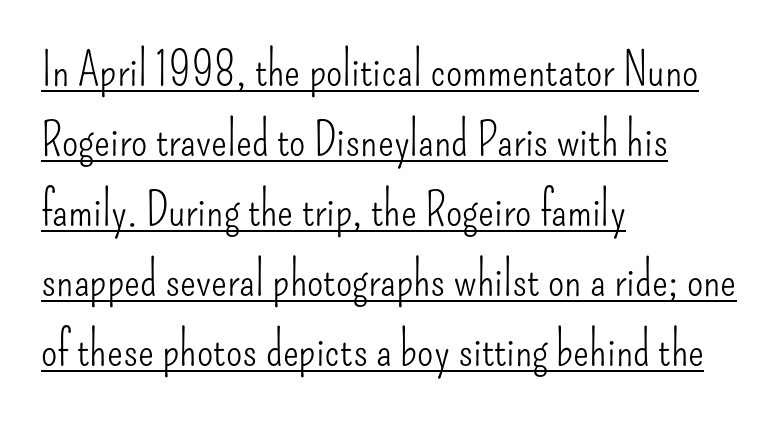
On a weight scale, this lands at 450 or below. The type sits square on the baseline with zero lean. In CSS terms this would be text-align: left. The face used here appears with an underline applied. Are there feet on the stems? There aren't — it's a sans. Honestly, the letter spacing is just normal — you wouldn't notice it.
